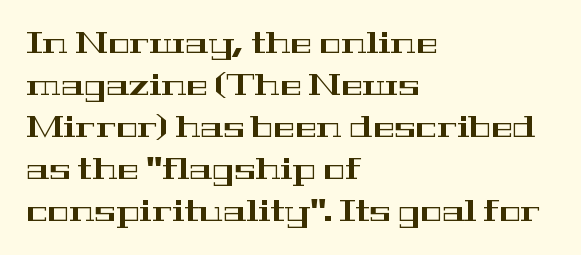
The image shows 29 px wide serif type, upright; set left-aligned, normal line spacing (1.45x), normal letter spacing, not underlined; high stroke contrast and a medium x-height.
